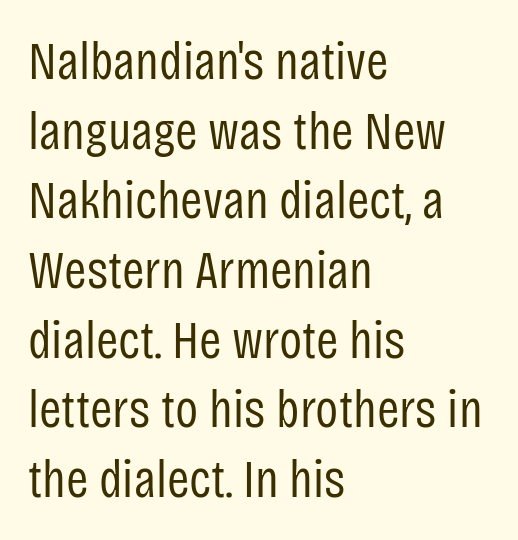
Every character sits straight up, as roman type does. Each letter keeps its own natural width here, so spacing adapts to shape. Has an underline been added? It has not. Serif or sans? Sans — the stroke terminals are bare. Compared with typical paragraphs, the rows here are spaced about the same. These lines keep a tight, regular rhythm from letter to letter.
